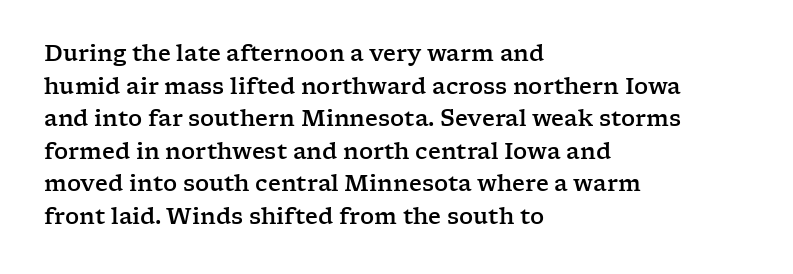
Q: Is the text italic (slanted)? A: No, it is upright.
Q: Is the text underlined? A: No.
Q: How is the paragraph aligned? A: Left-aligned.
Q: Is the spacing between letters normal or unusually wide? A: Normal.
Q: Is the spacing between lines tight, normal or loose? A: Normal.
